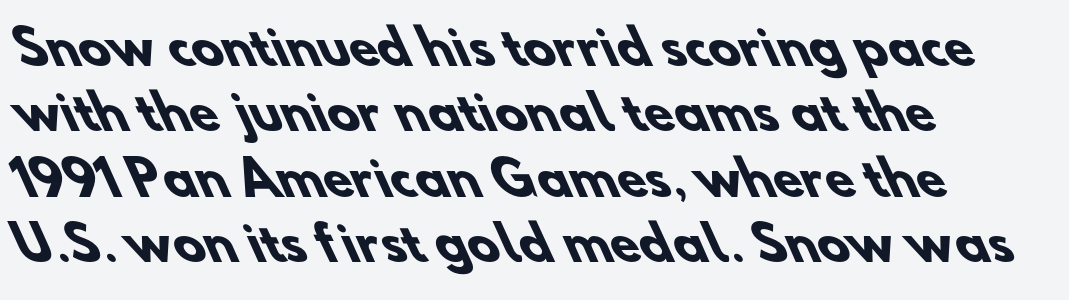
Q: Is the text bold? A: Yes.
Q: Is the typeface a serif or a sans-serif typeface? A: Sans-serif.
Q: Is the text underlined? A: No.
Q: How is the paragraph aligned? A: Left-aligned.
Q: Is the spacing between letters normal or unusually wide? A: Normal.
Q: Is the spacing between lines tight, normal or loose? A: Normal.
Q: Width (condensed, normal, or wide)? A: Normal.
Q: Stroke contrast? A: Low.
Q: x-height? A: Small.
Q: Monospaced? A: No.
